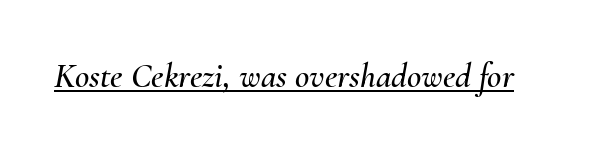
The image shows 35 px text type, italic (leaning right); set normal letter spacing, underlined; medium stroke contrast and a small x-height.
